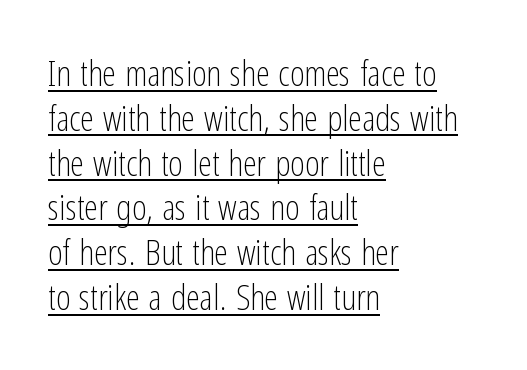
Glance below the letters and you will spot a drawn line. The leading is moderate, giving the passage an even texture. Each letter's strokes conclude bluntly, with no projecting serifs. The text block is weighted toward the left margin, trailing off unevenly rightward. Short note: letters normally spaced.
